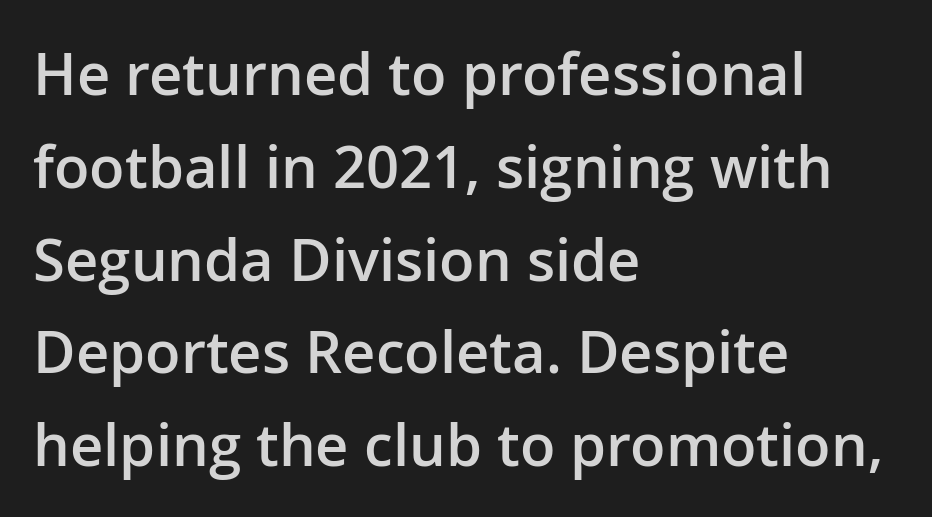
{"serif": "no", "italic": "no", "bold": "semi", "weight": "semibold", "width": "normal", "stroke_contrast": "low", "x_height": "medium", "monospaced": "no", "underline": "no", "align": "left", "line_spacing": "normal", "line_spacing_ratio": 1.6, "letter_spacing": "normal", "letter_spacing_em": 0.0, "glyph_px": 58}
